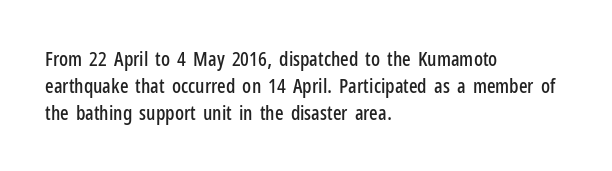
{"italic": "no", "underline": "no", "align": "left", "line_spacing": "normal", "line_spacing_ratio": 1.34, "letter_spacing": "normal", "letter_spacing_em": 0.0, "glyph_px": 20}
